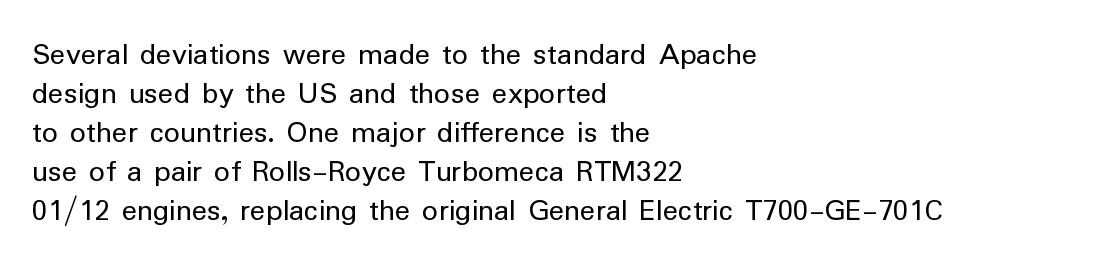
{"serif": "no", "italic": "no", "bold": "no", "weight": "regular", "width": "normal", "stroke_contrast": "low", "x_height": "medium", "monospaced": "no", "underline": "no", "align": "left", "line_spacing_ratio": 1.22, "letter_spacing": "normal", "letter_spacing_em": 0.0, "glyph_px": 32}
